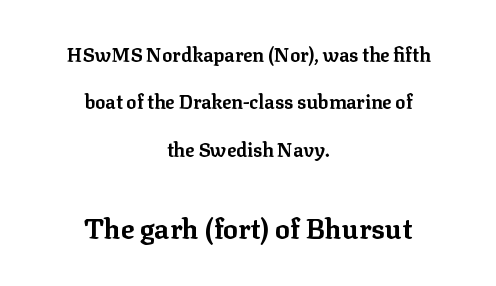
Each letter keeps its own natural width here, so spacing adapts to shape. On the weight axis this lands at bold, roughly 700. The lettering stays uniformly vertical, giving the passage a roman look. This sample trades compactness for vertical openness between lines. The whitespace from short lines is split evenly between both sides.
